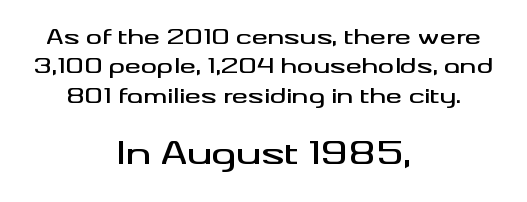
The image shows 30 px wide sans-serif type, upright; set centered, normal line spacing (1.47x), normal letter spacing, not underlined; the second (bottom) block is 1.5x larger; medium stroke contrast and a small x-height.
